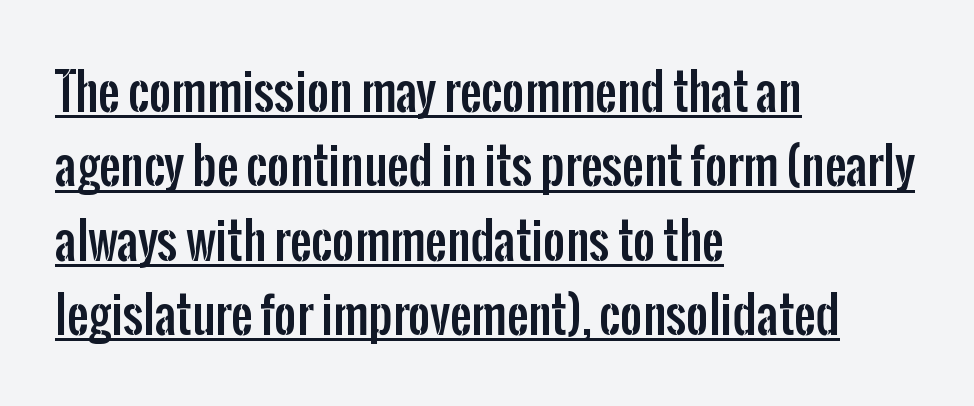
{"serif": "no", "italic": "no", "width": "condensed", "stroke_contrast": "low", "x_height": "medium", "monospaced": "no", "underline": "yes", "align": "left", "line_spacing": "normal", "line_spacing_ratio": 1.55, "letter_spacing": "normal", "letter_spacing_em": 0.0, "glyph_px": 48}
